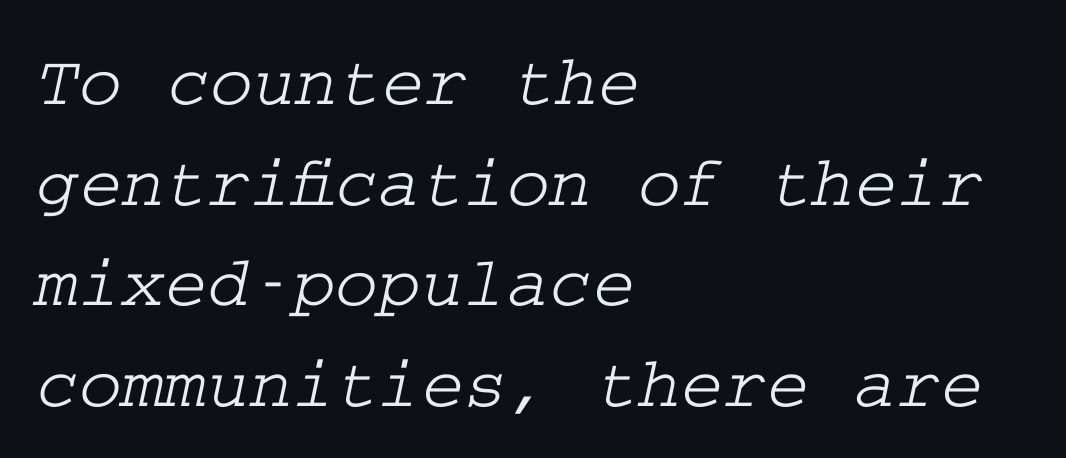
Here the glyphs are tracked normally, forming tight word shapes. The glyphs are unaccompanied by any horizontal stroke below them. This sample is left-justified, so line endings fall wherever the words run out. Check where the strokes stop: tiny serifs finish them off.
